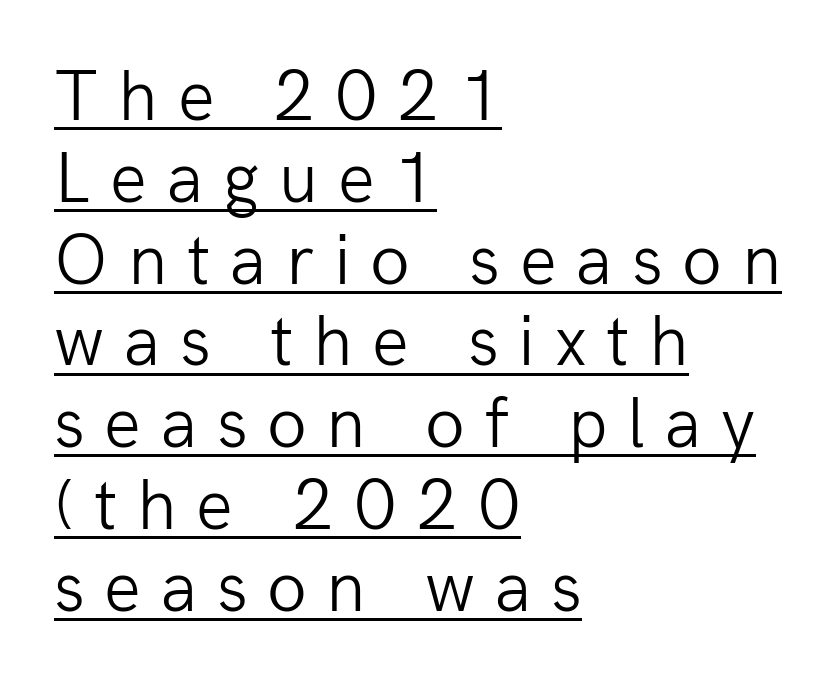
{"serif": "no", "italic": "no", "bold": "no", "weight": "light", "width": "normal", "stroke_contrast": "low", "x_height": "medium", "monospaced": "no", "underline": "yes", "align": "left", "line_spacing": "tight", "line_spacing_ratio": 1.12, "letter_spacing": "wide", "letter_spacing_em": 0.27, "glyph_px": 73}
